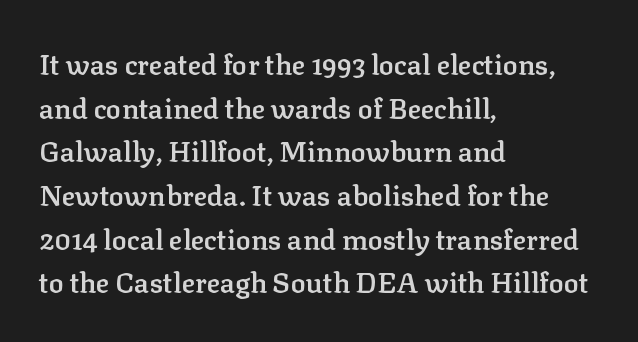
The image shows 28 px semibold serif type, upright; set left-aligned, normal line spacing (1.56x), normal letter spacing, not underlined; low stroke contrast and a medium x-height.
